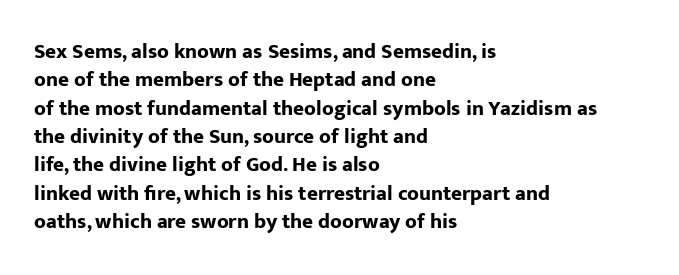
The image shows 21 px bold type, upright; set left-aligned, normal line spacing (1.35x), normal letter spacing, not underlined.
